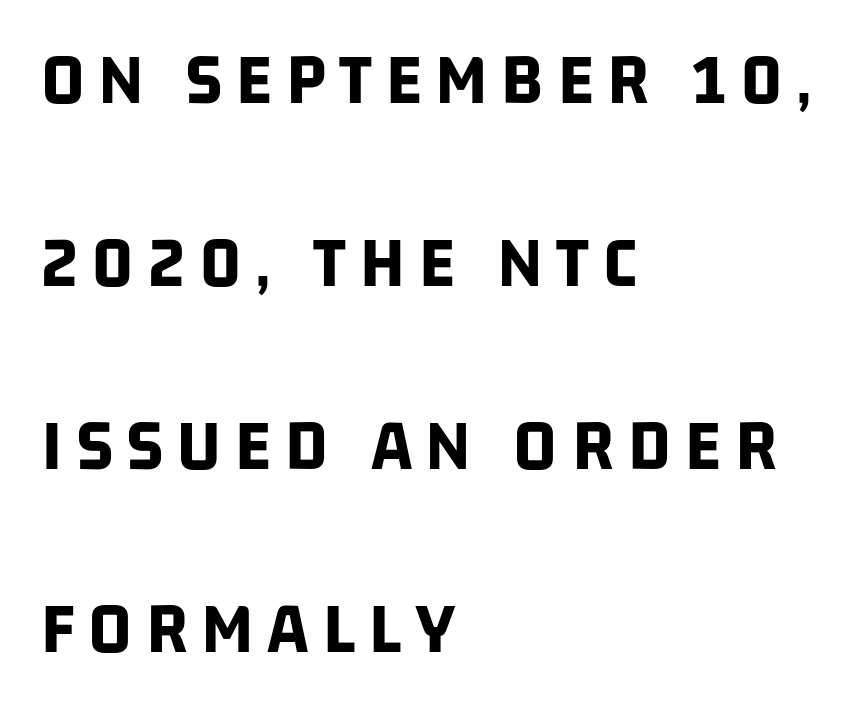
{"serif": "no", "bold": "yes", "weight": "bold", "width": "condensed", "stroke_contrast": "low", "x_height": "large", "monospaced": "no", "underline": "no", "align": "left", "line_spacing": "loose", "line_spacing_ratio": 2.44, "glyph_px": 75}
